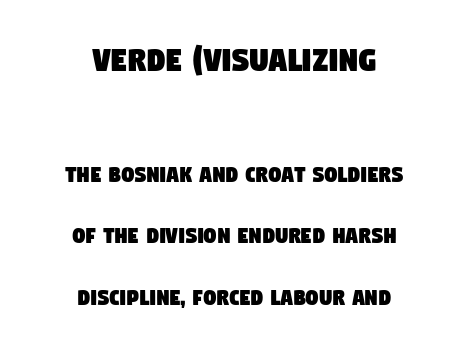
{"serif": "no", "width": "condensed", "stroke_contrast": "low", "x_height": "large", "monospaced": "no", "underline": "no", "align": "center", "line_spacing": "loose", "line_spacing_ratio": 2.46, "letter_spacing": "normal", "letter_spacing_em": 0.0, "larger_block": "first", "size_ratio": 1.48, "glyph_px": 37}
